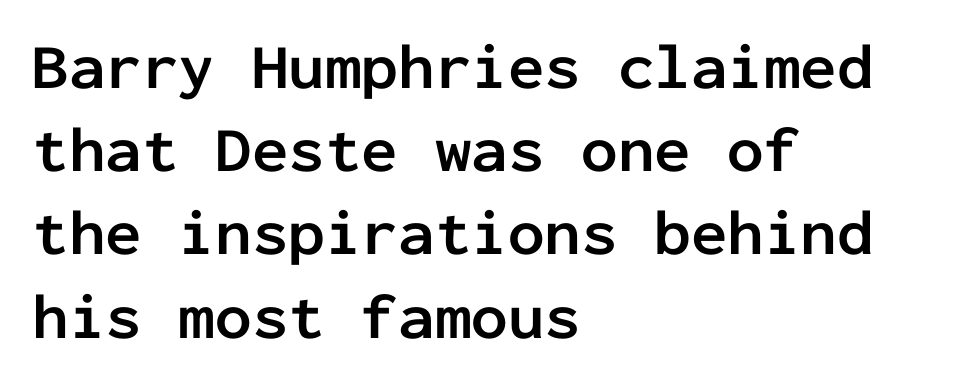
{"serif": "no", "italic": "no", "bold": "yes", "weight": "semibold", "width": "normal", "stroke_contrast": "low", "x_height": "medium", "monospaced": "yes", "underline": "no", "align": "left", "line_spacing": "normal", "line_spacing_ratio": 1.28, "letter_spacing": "normal", "letter_spacing_em": 0.0, "glyph_px": 65}
